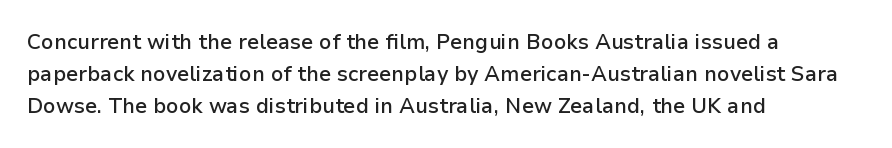
Q: Is the text bold? A: Semi-bold.
Q: Is the text italic (slanted)? A: No, it is upright.
Q: Is the text underlined? A: No.
Q: How is the paragraph aligned? A: Left-aligned.
Q: Is the spacing between letters normal or unusually wide? A: Normal.
Q: Is the spacing between lines tight, normal or loose? A: Normal.
